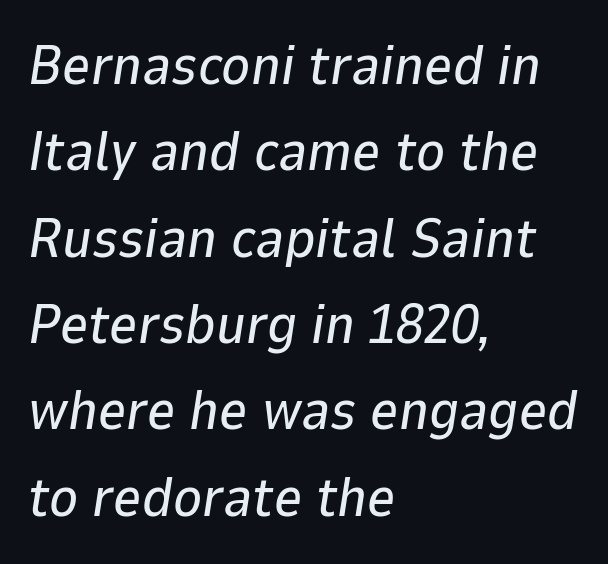
The image shows 55 px text type, italic (leaning right); set left-aligned, normal line spacing (1.57x), normal letter spacing, not underlined; low stroke contrast and a medium x-height.
